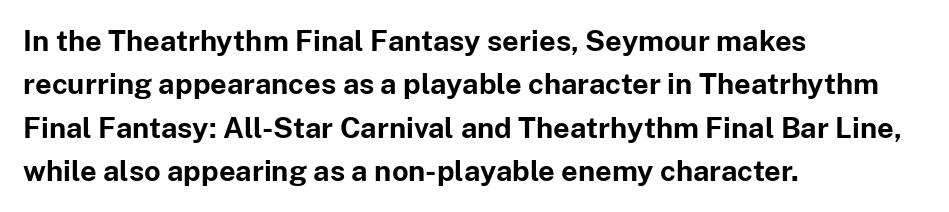
The image shows 29 px bold sans-serif type, upright; set left-aligned, normal line spacing (1.5x), normal letter spacing, not underlined; low stroke contrast and a medium x-height.
